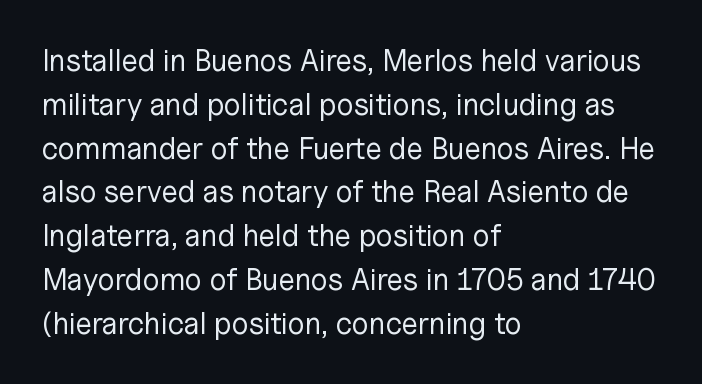
The image shows 30 px regular-weight sans-serif type, upright; set left-aligned, normal line spacing (1.46x), normal letter spacing, not underlined; low stroke contrast and a medium x-height.
